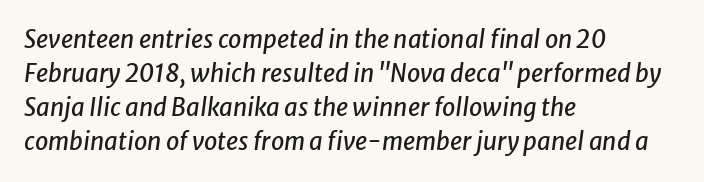
The lines are quadded left. Nobody touched the tracking dial on this one. Honestly, the row spacing looks completely unremarkable. The face used here has a pronounced slope to its letters. The space directly below the letters is spotless.
